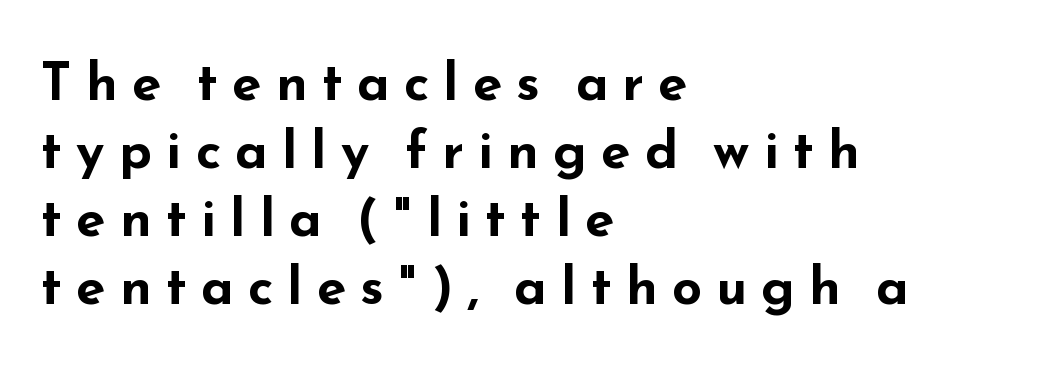
Quick note: underline off. Unlike italic type, these characters show no tilt at all. This is sans-serif lettering, the kind often seen on screens and signage. A normal amount of white space separates one row of letters from the next. Substantial extra tracking has been applied to these lines. Heavy, bold letterforms.
